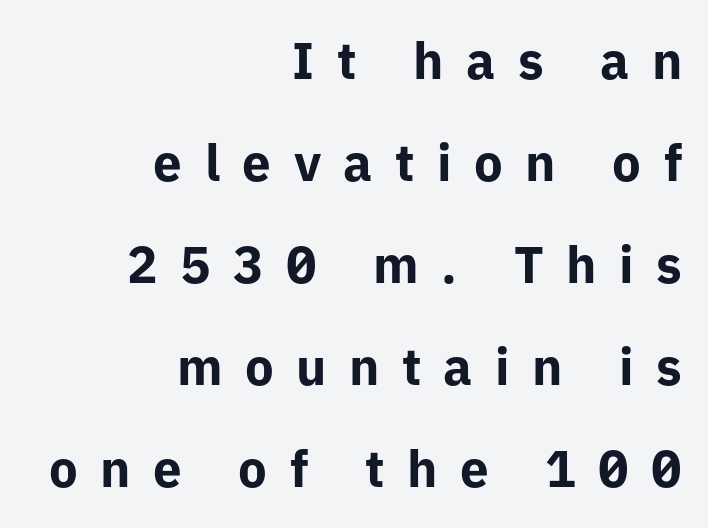
The image shows 51 px bold sans-serif type, upright; set right-aligned, loose line spacing (2.0x), unusually wide letter spacing (+0.44 em), not underlined; low stroke contrast and a medium x-height.
